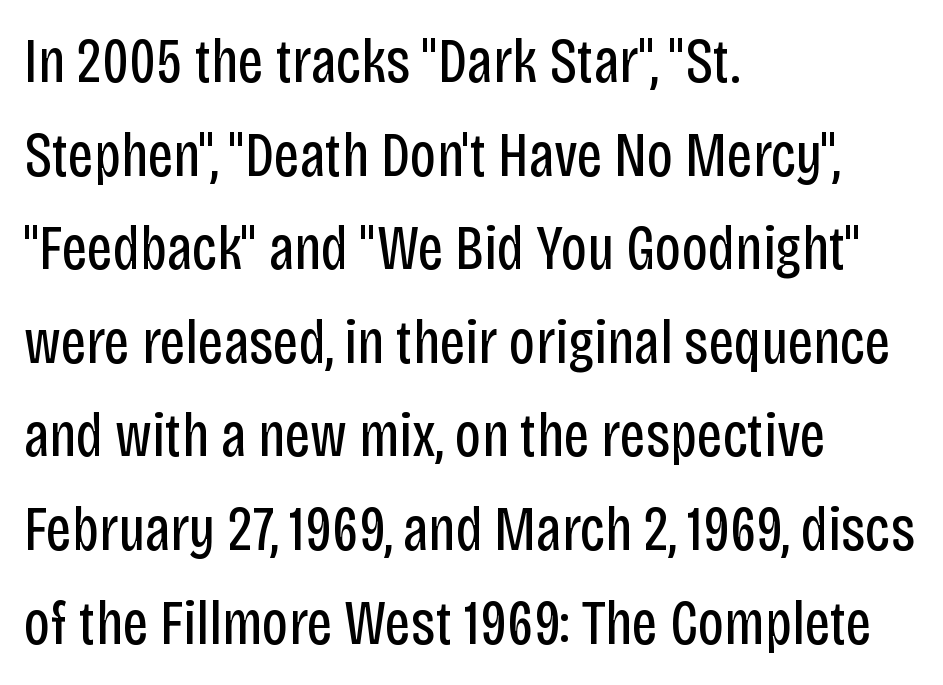
Q: Is the text bold? A: No.
Q: Is the text italic (slanted)? A: No, it is upright.
Q: Is the typeface a serif or a sans-serif typeface? A: Sans-serif.
Q: Is the text underlined? A: No.
Q: How is the paragraph aligned? A: Left-aligned.
Q: Is the spacing between letters normal or unusually wide? A: Normal.
Q: Is the spacing between lines tight, normal or loose? A: Normal.
Q: Width (condensed, normal, or wide)? A: Condensed.
Q: Stroke contrast? A: Low.
Q: x-height? A: Large.
Q: Monospaced? A: No.
